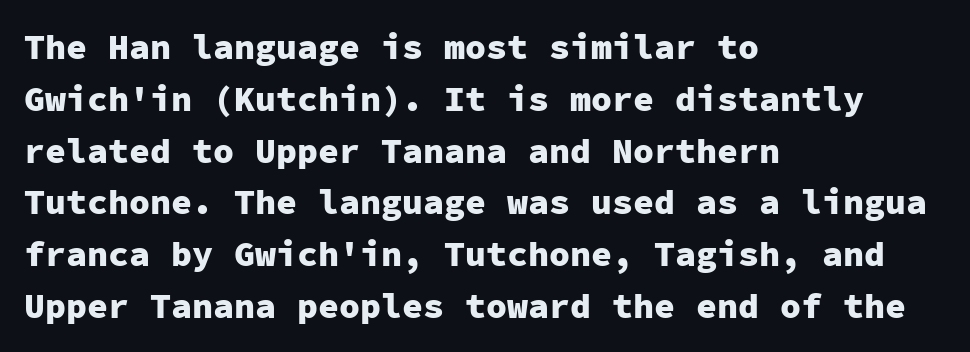
Does the weight exceed regular? Yes, all the way to bold. Note the uniform advance width — an 'i' takes as much space as an 'm'. If you measured baseline to baseline, you'd find a middling distance. The lines are quadded left. This sample uses an upright cut, with every glyph sitting square on the baseline. The type family on display is of the sans-serif kind.
